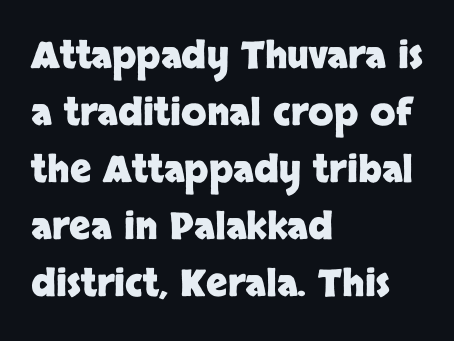
Q: Is the text bold? A: Yes.
Q: Is the text italic (slanted)? A: No, it is upright.
Q: Is the typeface a serif or a sans-serif typeface? A: Sans-serif.
Q: Is the text underlined? A: No.
Q: How is the paragraph aligned? A: Left-aligned.
Q: Is the spacing between letters normal or unusually wide? A: Normal.
Q: Is the spacing between lines tight, normal or loose? A: Normal.
Q: Width (condensed, normal, or wide)? A: Normal.
Q: Stroke contrast? A: Low.
Q: x-height? A: Large.
Q: Monospaced? A: No.
